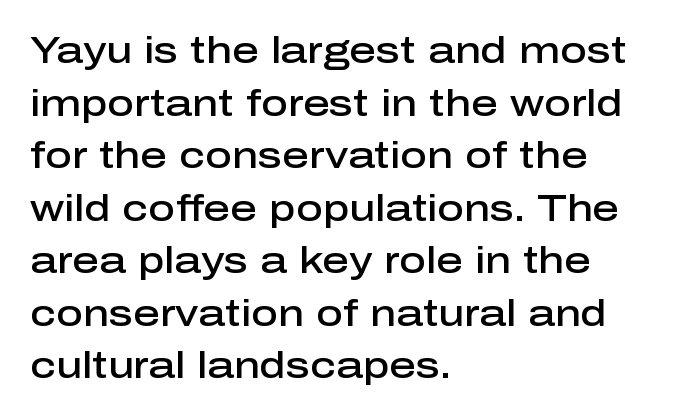
Left-aligned paragraph, ragged on the right. I'd call this a sans setting — the letters go barefoot. Compared with typical paragraphs, the rows here are spaced about the same. Underline: absent. I'd describe the lettering as semibold — firm but not a full bold. Designer's note — italics off, roman on.
